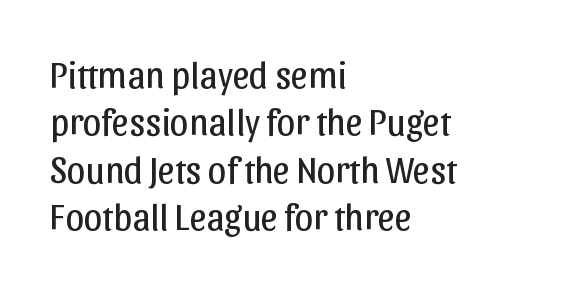
The image shows 37 px regular-weight sans-serif type, upright; set left-aligned, normal line spacing (1.28x), normal letter spacing, not underlined; low stroke contrast and a medium x-height.
